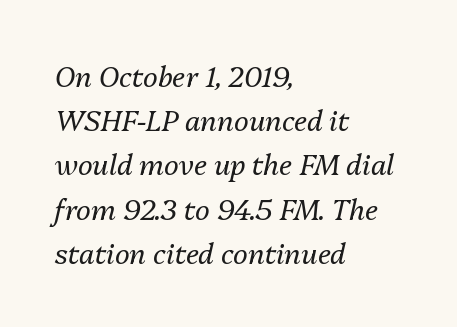
The image shows 28 px regular-weight type, italic (leaning right); set left-aligned, normal line spacing (1.58x), normal letter spacing, not underlined; medium stroke contrast and a medium x-height.
